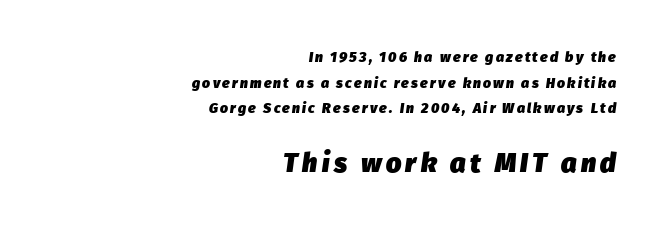
Q: Is the text bold? A: Yes.
Q: Is the text italic (slanted)? A: Yes, it leans right by about 8 degrees.
Q: Is the text underlined? A: No.
Q: How is the paragraph aligned? A: Right-aligned.
Q: Which block of text is set in a larger size, the first (top) or the second (bottom)? A: The second (bottom) one.
